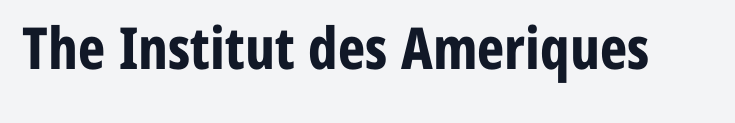
Q: Is the text bold? A: Yes.
Q: Is the text italic (slanted)? A: No, it is upright.
Q: Is the typeface a serif or a sans-serif typeface? A: Sans-serif.
Q: Is the text underlined? A: No.
Q: Is the spacing between letters normal or unusually wide? A: Normal.
Q: Width (condensed, normal, or wide)? A: Condensed.
Q: Stroke contrast? A: Low.
Q: x-height? A: Medium.
Q: Monospaced? A: No.
